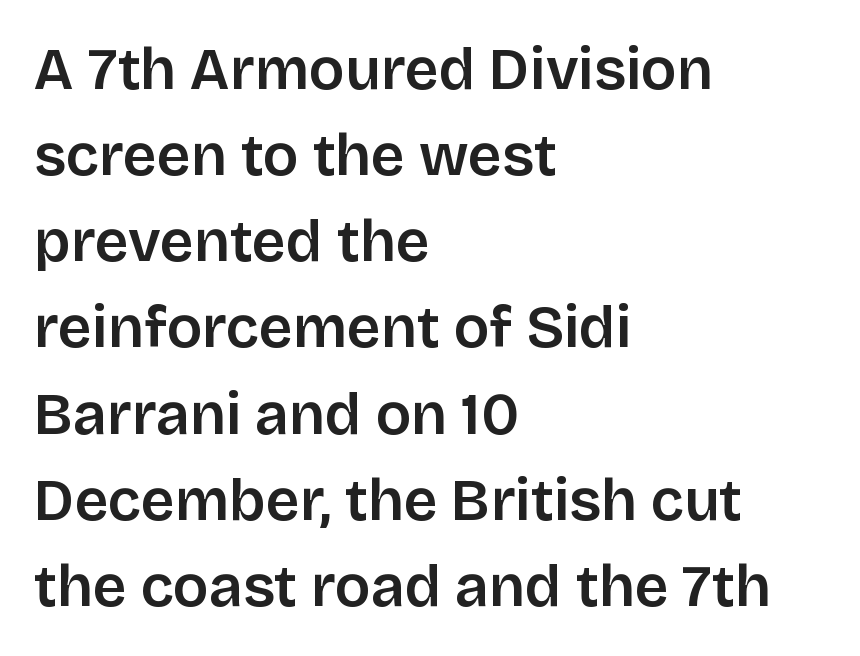
Q: Is the text italic (slanted)? A: No, it is upright.
Q: Is the typeface a serif or a sans-serif typeface? A: Sans-serif.
Q: Is the text underlined? A: No.
Q: How is the paragraph aligned? A: Left-aligned.
Q: Is the spacing between letters normal or unusually wide? A: Normal.
Q: Is the spacing between lines tight, normal or loose? A: Normal.
Q: Width (condensed, normal, or wide)? A: Normal.
Q: Stroke contrast? A: Low.
Q: x-height? A: Large.
Q: Monospaced? A: No.
